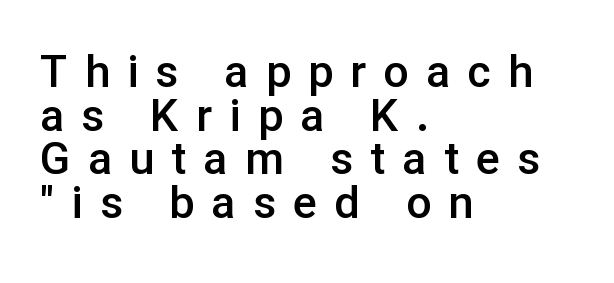
{"serif": "no", "italic": "no", "bold": "semi", "weight": "semibold", "width": "normal", "stroke_contrast": "low", "x_height": "medium", "monospaced": "no", "underline": "no", "align": "left", "line_spacing": "tight", "line_spacing_ratio": 0.97, "letter_spacing": "wide", "letter_spacing_em": 0.38, "glyph_px": 45}
